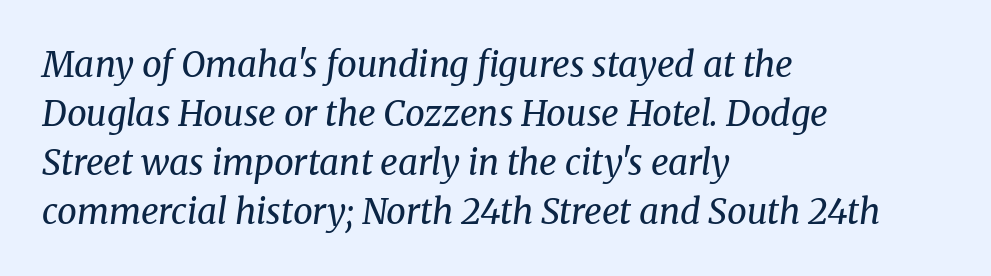
The image shows 35 px regular-weight serif type, italic (leaning right); set left-aligned, normal line spacing (1.4x), normal letter spacing, not underlined; medium stroke contrast and a medium x-height.
